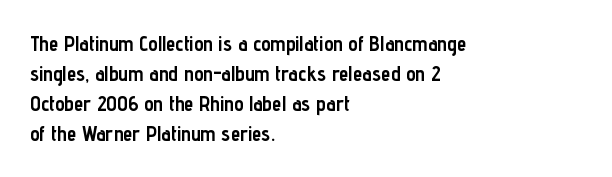
{"italic": "no", "bold": "yes", "underline": "no", "align": "left", "line_spacing": "normal", "line_spacing_ratio": 1.43, "letter_spacing": "normal", "letter_spacing_em": 0.0, "glyph_px": 21}
